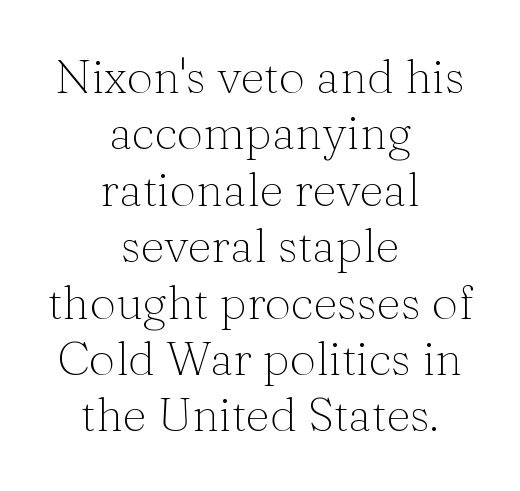
{"serif": "yes", "italic": "no", "bold": "no", "weight": "thin", "width": "normal", "stroke_contrast": "medium", "x_height": "medium", "monospaced": "no", "underline": "no", "align": "center", "line_spacing_ratio": 1.2, "letter_spacing": "normal", "letter_spacing_em": 0.0, "glyph_px": 47}
